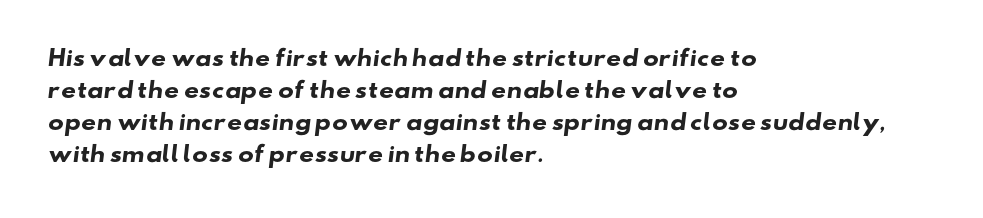
{"bold": "yes", "underline": "no", "align": "left", "line_spacing": "normal", "line_spacing_ratio": 1.53, "letter_spacing": "normal", "letter_spacing_em": 0.0, "glyph_px": 21}
